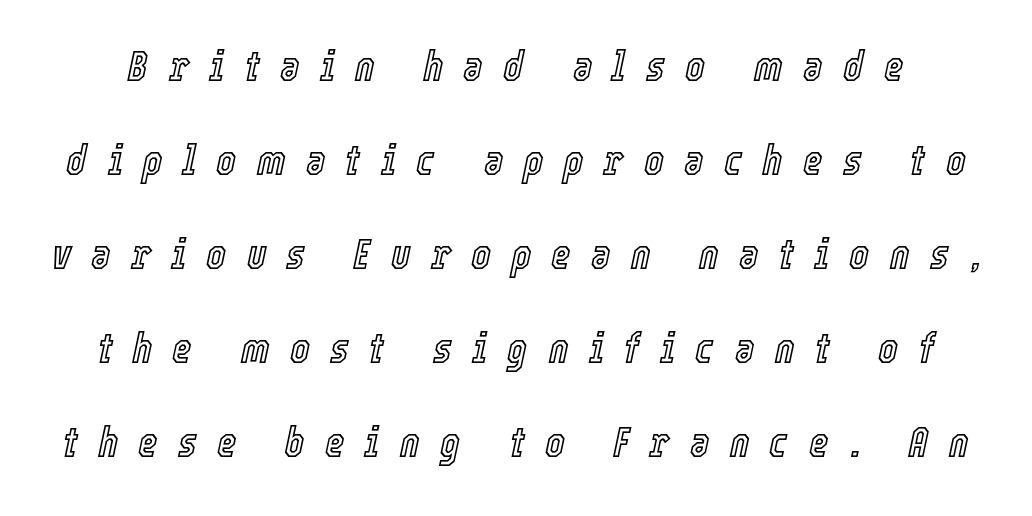
The foot of each line stays bare and open. Inter-character spacing is expanded well beyond the font's built-in metrics. The glyphs look as if they've been sheared to an angle. Here the designer chose a conventional face with non-uniform glyph widths. If you measured baseline to baseline, you'd find a long distance.
